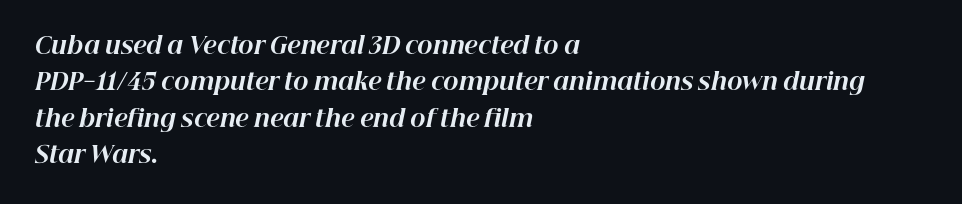
There's an unmistakable incline to the writing here. The block of text has a typical density, with ordinary space between rows. Visually the block forms a straight wall on the left and a jagged coastline on the right. Check the space under the baseline: it is left empty. These words are printed bold, with thick strokes throughout.
